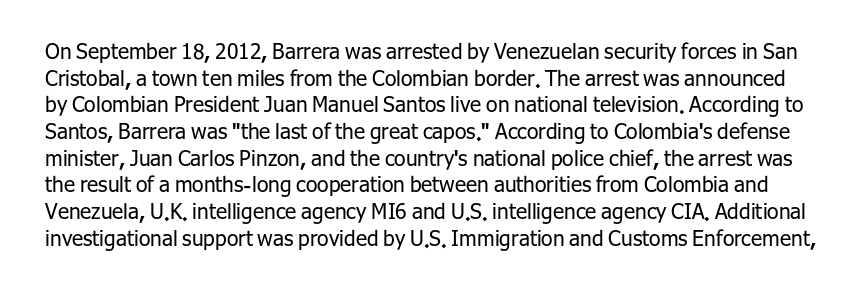
Q: Is the text bold? A: No.
Q: Is the text italic (slanted)? A: No, it is upright.
Q: Is the text underlined? A: No.
Q: Is the spacing between letters normal or unusually wide? A: Normal.
Q: Is the spacing between lines tight, normal or loose? A: Normal.
